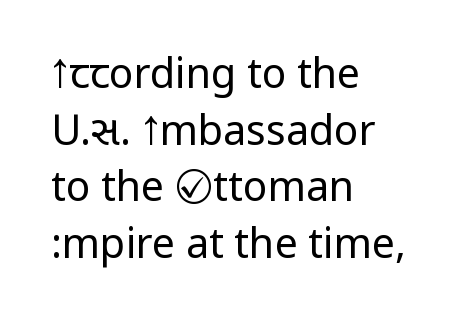
Regarding serifs, this sample does without them. Each line starts at the same left margin while the right side varies. Does extra space separate the letters? No, they use regular spacing. Normally led — the rows are evenly, conventionally spaced. The passage shown is not underscored anywhere.
